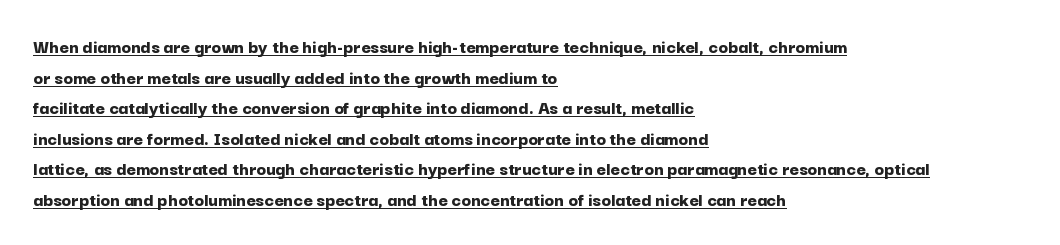
The image shows 20 px bold type, upright; set left-aligned, normal line spacing (1.53x), normal letter spacing, underlined.
